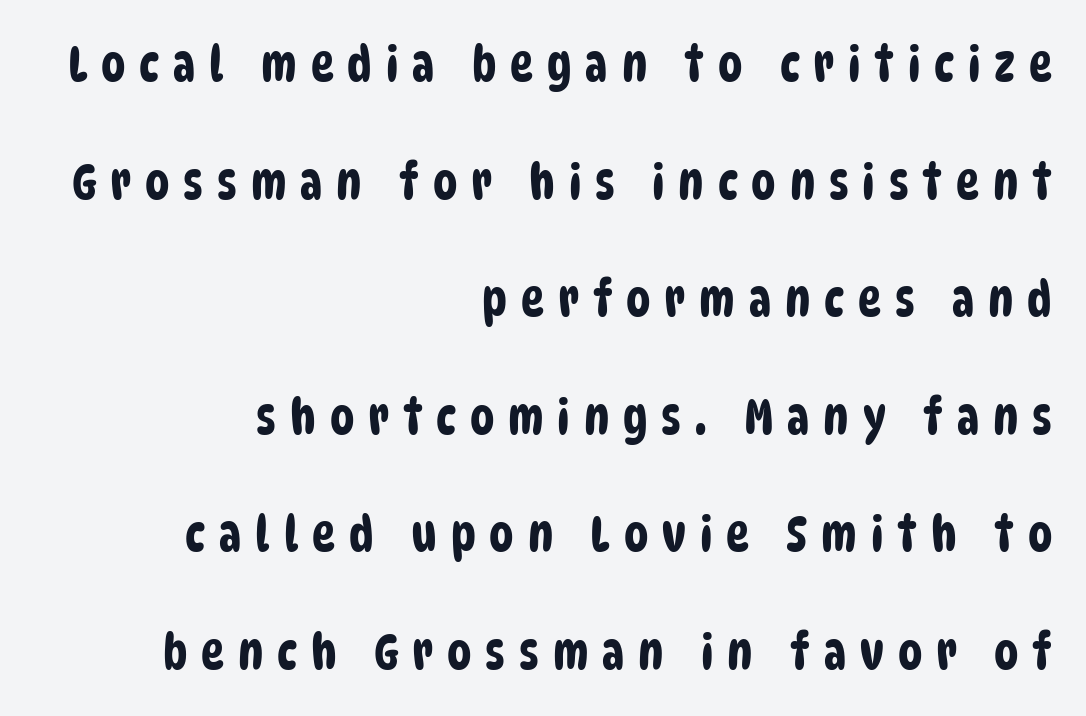
The image shows 49 px condensed sans-serif type; set right-aligned, loose line spacing (2.4x), unusually wide letter spacing (+0.28 em), not underlined; low stroke contrast and a large x-height.
